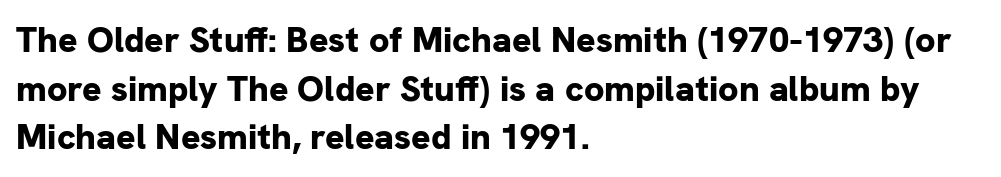
{"serif": "no", "italic": "no", "bold": "yes", "weight": "bold", "width": "normal", "stroke_contrast": "low", "x_height": "medium", "monospaced": "no", "underline": "no", "align": "left", "line_spacing": "normal", "line_spacing_ratio": 1.35, "letter_spacing": "normal", "letter_spacing_em": 0.0, "glyph_px": 36}
